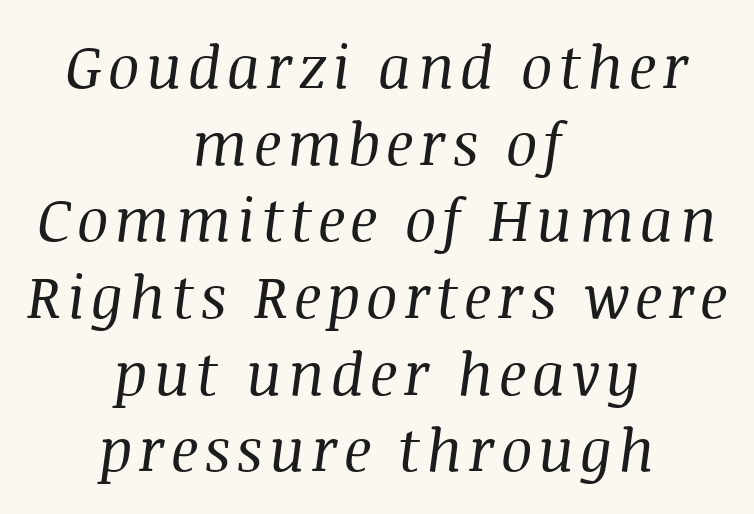
{"serif": "yes", "italic": "yes", "lean": "right", "slant_degrees": 8, "bold": "no", "weight": "regular", "width": "normal", "stroke_contrast": "medium", "x_height": "large", "monospaced": "no", "underline": "no", "align": "center", "line_spacing": "normal", "line_spacing_ratio": 1.3, "glyph_px": 59}
